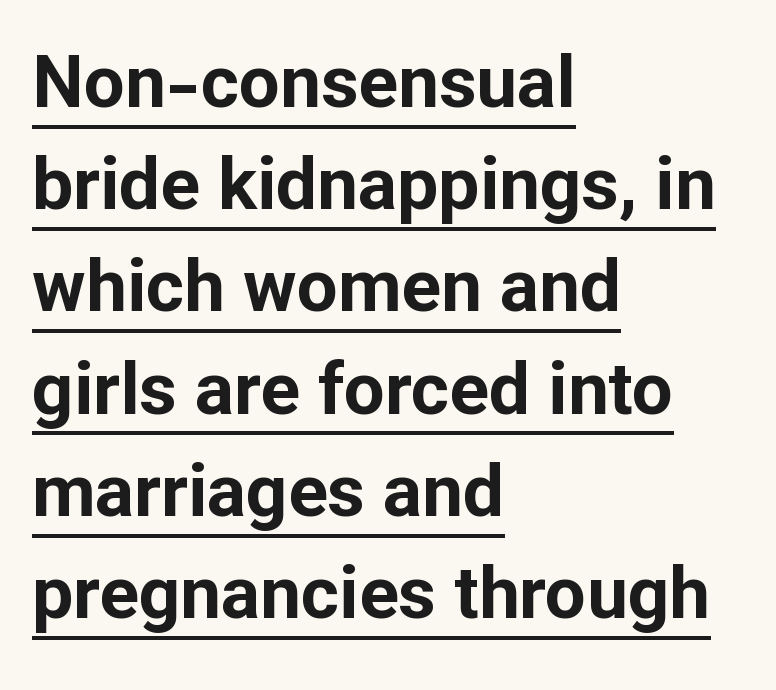
The image shows 73 px bold sans-serif type, upright; set left-aligned, normal line spacing (1.4x), normal letter spacing, underlined; low stroke contrast and a medium x-height.
